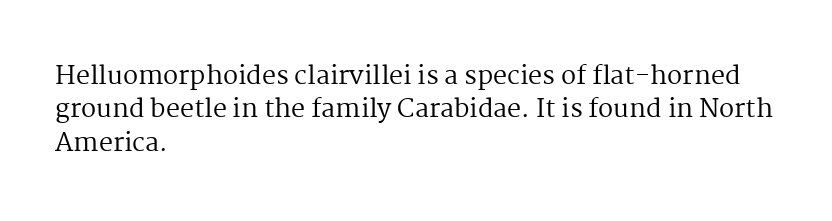
Q: Is the text bold? A: No.
Q: Is the text italic (slanted)? A: No, it is upright.
Q: Is the text underlined? A: No.
Q: How is the paragraph aligned? A: Left-aligned.
Q: Is the spacing between letters normal or unusually wide? A: Normal.
Q: Is the spacing between lines tight, normal or loose? A: Normal.
